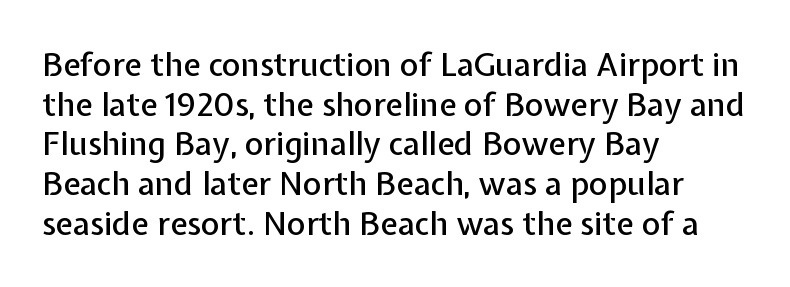
Q: Is the text italic (slanted)? A: No, it is upright.
Q: Is the typeface a serif or a sans-serif typeface? A: Sans-serif.
Q: Is the text underlined? A: No.
Q: How is the paragraph aligned? A: Left-aligned.
Q: Is the spacing between letters normal or unusually wide? A: Normal.
Q: Width (condensed, normal, or wide)? A: Normal.
Q: Stroke contrast? A: Low.
Q: x-height? A: Medium.
Q: Monospaced? A: No.
